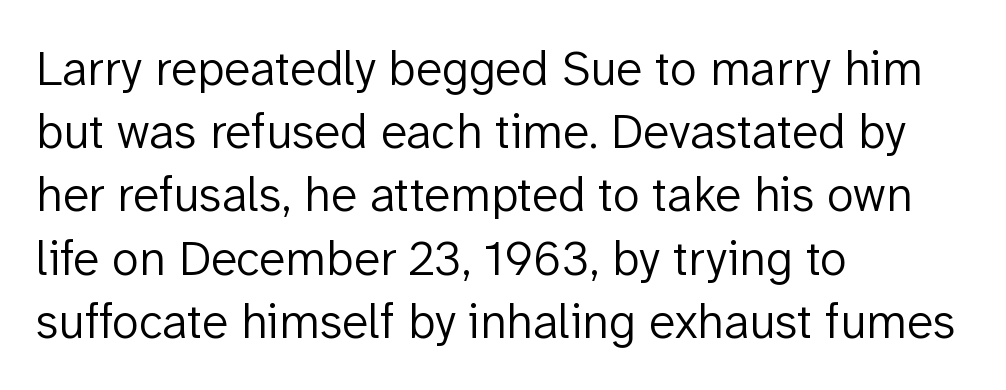
The image shows 49 px light sans-serif type, upright; set left-aligned, normal line spacing (1.29x), normal letter spacing, not underlined; low stroke contrast and a medium x-height.
